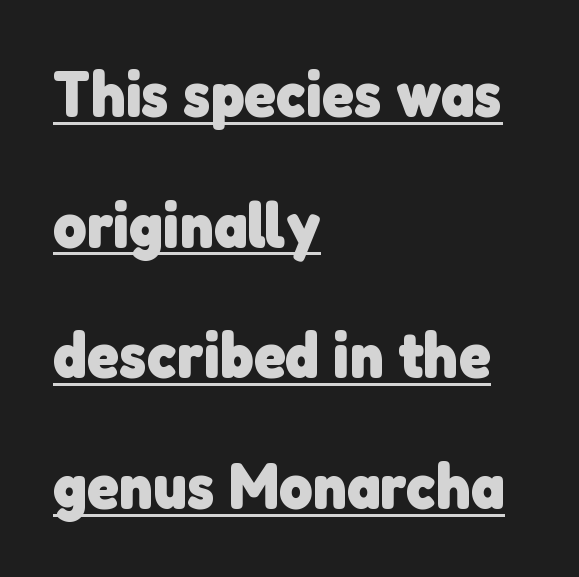
Does a line run under the words? Yes, clearly. Caption: standard tracking, unaltered. These words are printed bold, with thick strokes throughout. The rendering uses natural spacing where letterforms have individual widths.
